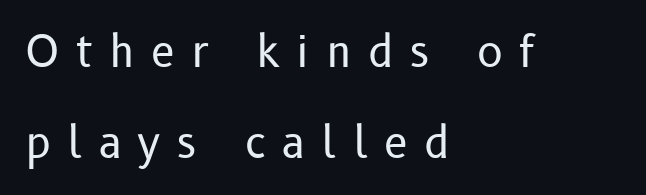
Q: Is the text bold? A: No.
Q: Is the text italic (slanted)? A: No, it is upright.
Q: Is the typeface a serif or a sans-serif typeface? A: Sans-serif.
Q: Is the text underlined? A: No.
Q: How is the paragraph aligned? A: Left-aligned.
Q: Is the spacing between letters normal or unusually wide? A: Unusually wide.
Q: Is the spacing between lines tight, normal or loose? A: Loose.
Q: Width (condensed, normal, or wide)? A: Normal.
Q: Stroke contrast? A: Low.
Q: x-height? A: Medium.
Q: Monospaced? A: No.
